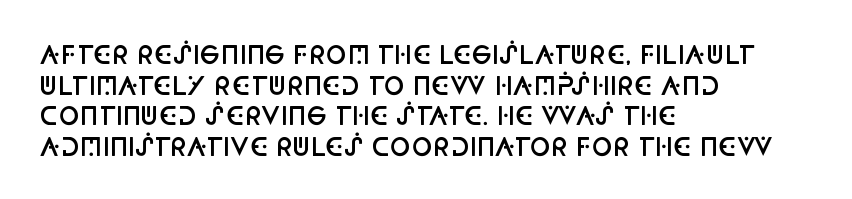
Q: Is the text bold? A: Semi-bold.
Q: Is the text italic (slanted)? A: No, it is upright.
Q: Is the text underlined? A: No.
Q: How is the paragraph aligned? A: Left-aligned.
Q: Is the spacing between letters normal or unusually wide? A: Normal.
